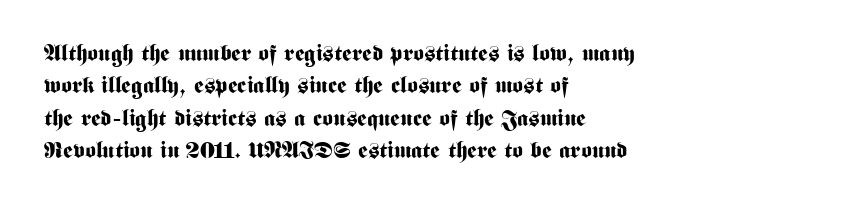
{"italic": "no", "bold": "yes", "underline": "no", "align": "left", "line_spacing": "normal", "line_spacing_ratio": 1.41, "letter_spacing": "normal", "letter_spacing_em": 0.0, "glyph_px": 23}
